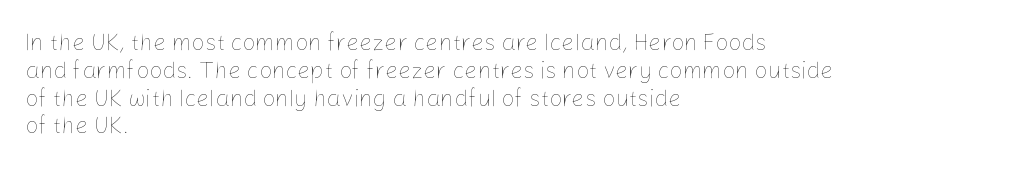
{"italic": "no", "bold": "no", "underline": "no", "align": "left", "line_spacing_ratio": 1.21, "letter_spacing": "normal", "letter_spacing_em": 0.0, "glyph_px": 23}
